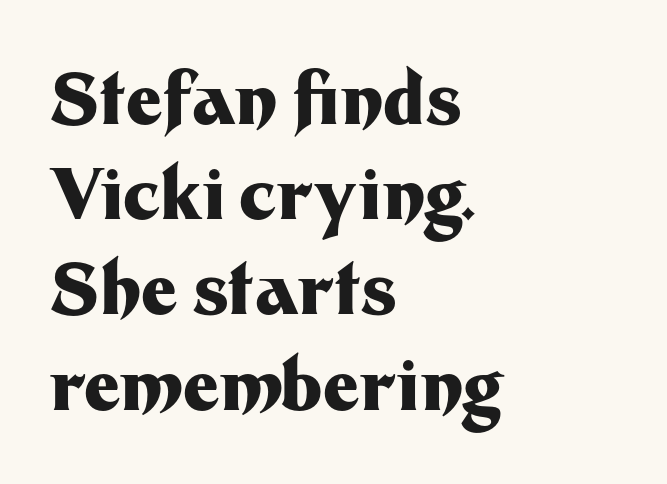
Do the characters align in a grid? No, the font is proportional. Characters follow at the spacing the type designer built in. Heft: maximum for text — a bold. Plain, unruled lines of type. Typographically, this falls in the sans-serif category.
